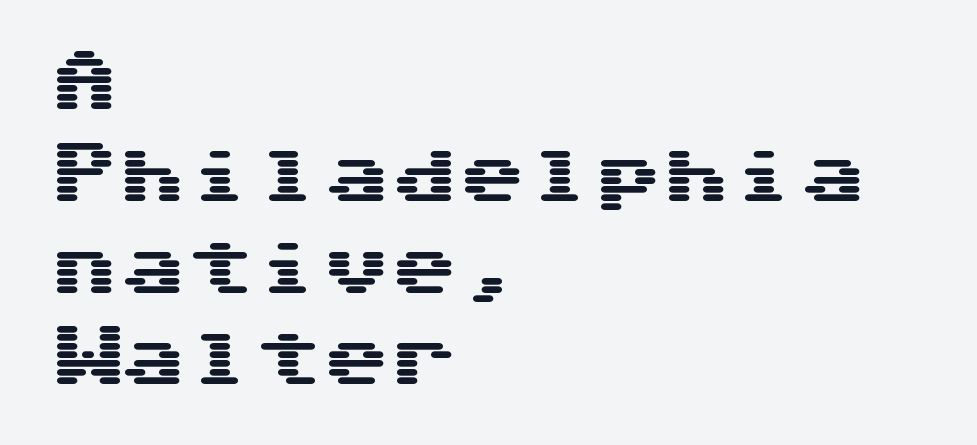
The image shows 68 px wide sans-serif type, upright; set left-aligned, normal line spacing (1.35x), normal letter spacing, not underlined; medium stroke contrast and a medium x-height.
